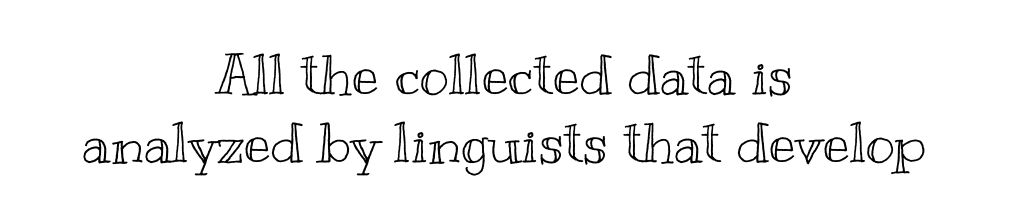
{"italic": "no", "width": "wide", "x_height": "small", "monospaced": "no", "underline": "no", "align": "center", "line_spacing_ratio": 1.21, "letter_spacing": "normal", "letter_spacing_em": 0.0, "glyph_px": 56}
